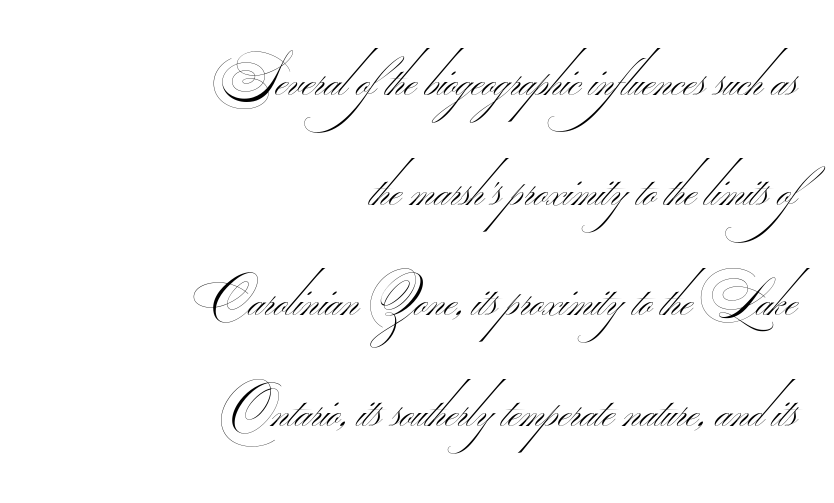
{"serif": "no", "bold": "no", "weight": "thin", "width": "wide", "stroke_contrast": "medium", "monospaced": "no", "underline": "no", "align": "right", "line_spacing": "loose", "line_spacing_ratio": 2.12, "letter_spacing": "normal", "letter_spacing_em": 0.0, "glyph_px": 52}
